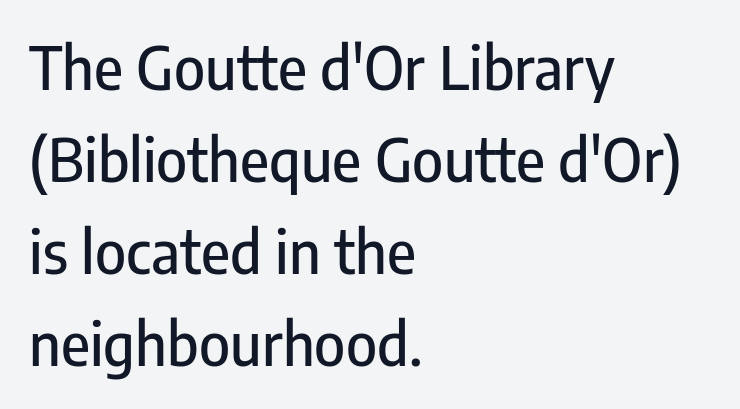
{"serif": "no", "italic": "no", "width": "condensed", "stroke_contrast": "low", "x_height": "medium", "monospaced": "no", "underline": "no", "align": "left", "line_spacing": "normal", "line_spacing_ratio": 1.56, "letter_spacing": "normal", "letter_spacing_em": 0.0, "glyph_px": 59}
